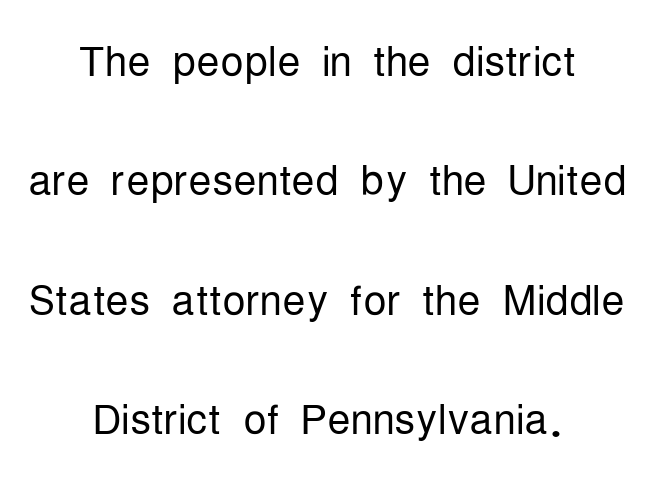
The image shows 58 px light, condensed sans-serif type, upright; set centered, loose line spacing (2.06x), normal letter spacing, not underlined; low stroke contrast and a medium x-height.
